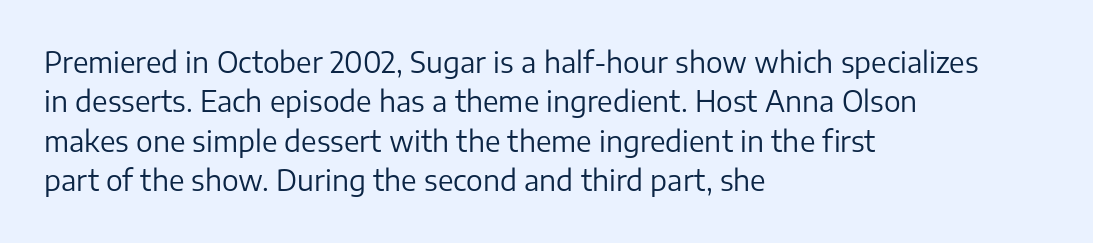
{"serif": "no", "italic": "no", "bold": "no", "weight": "regular", "width": "normal", "stroke_contrast": "low", "x_height": "medium", "monospaced": "no", "underline": "no", "align": "left", "line_spacing": "normal", "line_spacing_ratio": 1.41, "letter_spacing": "normal", "letter_spacing_em": 0.0, "glyph_px": 28}
